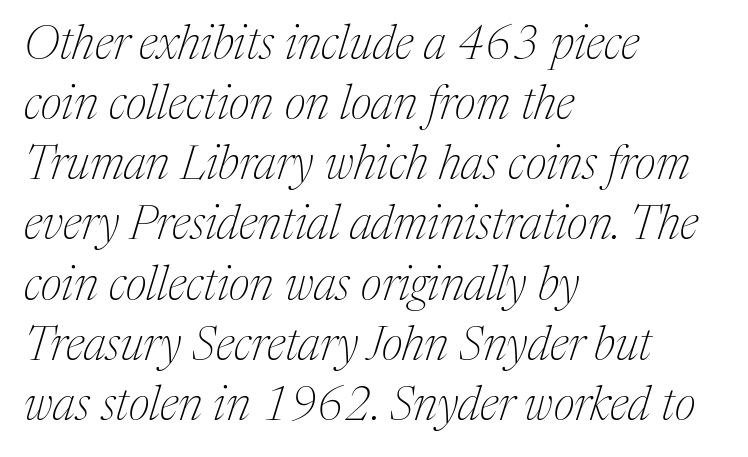
Q: Is the text bold? A: No.
Q: Is the text italic (slanted)? A: Yes, it leans right by about 17 degrees.
Q: Is the typeface a serif or a sans-serif typeface? A: Serif.
Q: Is the text underlined? A: No.
Q: How is the paragraph aligned? A: Left-aligned.
Q: Is the spacing between letters normal or unusually wide? A: Normal.
Q: Is the spacing between lines tight, normal or loose? A: Normal.
Q: Width (condensed, normal, or wide)? A: Normal.
Q: Stroke contrast? A: Medium.
Q: x-height? A: Medium.
Q: Monospaced? A: No.
